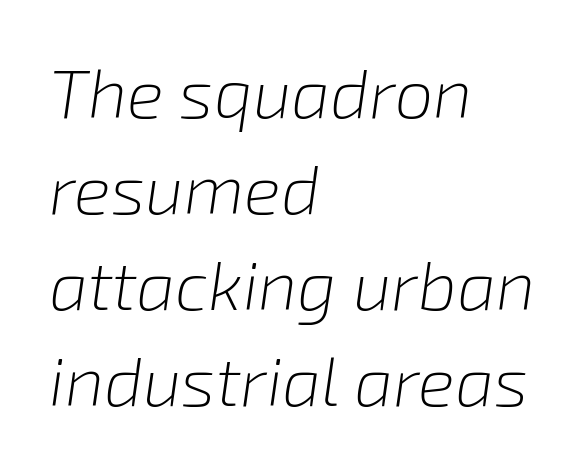
The image shows 69 px light type, italic (leaning right); set left-aligned, normal line spacing (1.39x), normal letter spacing, not underlined; low stroke contrast and a medium x-height.
